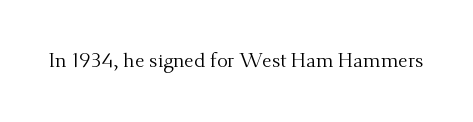
The image shows 20 px text type, upright; set normal letter spacing, not underlined.
